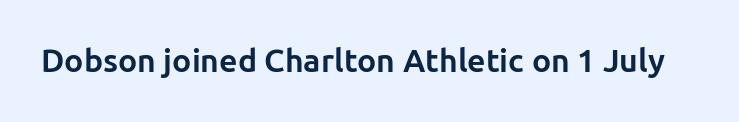
Q: Is the text bold? A: Yes.
Q: Is the text italic (slanted)? A: No, it is upright.
Q: Is the typeface a serif or a sans-serif typeface? A: Sans-serif.
Q: Is the text underlined? A: No.
Q: Is the spacing between letters normal or unusually wide? A: Normal.
Q: Width (condensed, normal, or wide)? A: Normal.
Q: Stroke contrast? A: Low.
Q: x-height? A: Medium.
Q: Monospaced? A: No.
